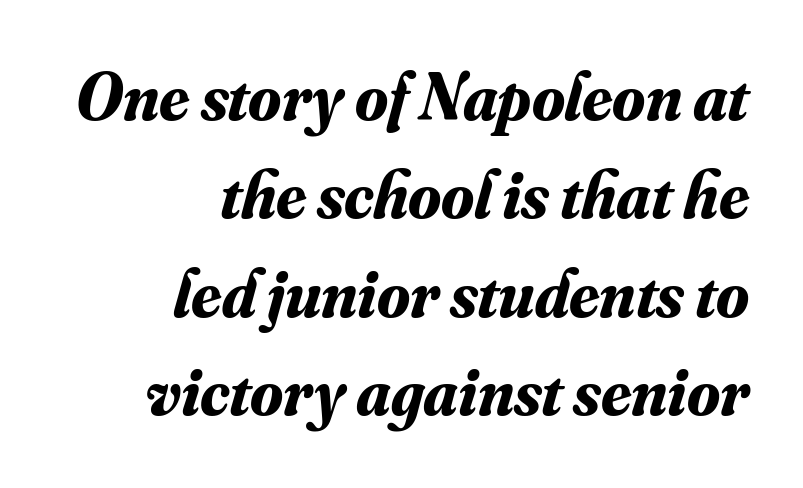
The image shows 67 px bold serif type, italic (leaning right); set right-aligned, normal line spacing (1.47x), normal letter spacing, not underlined; medium stroke contrast and a small x-height.
